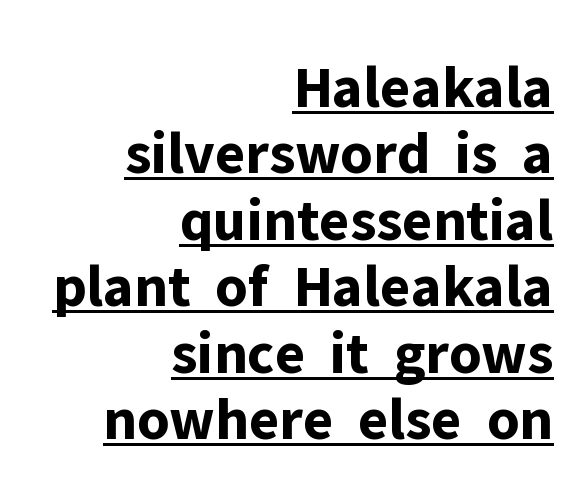
The image shows 61 px bold sans-serif type, upright; set right-aligned, tight line spacing (1.09x), normal letter spacing, underlined; low stroke contrast and a medium x-height.
